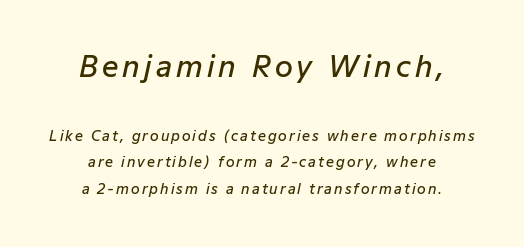
Q: Is the text bold? A: Semi-bold.
Q: Is the text italic (slanted)? A: Yes, it leans right by about 12 degrees.
Q: Is the text underlined? A: No.
Q: How is the paragraph aligned? A: Centered.
Q: Is the spacing between lines tight, normal or loose? A: Loose.
Q: Which block of text is set in a larger size, the first (top) or the second (bottom)? A: The first (top) one.
Q: Width (condensed, normal, or wide)? A: Normal.
Q: Stroke contrast? A: Low.
Q: x-height? A: Medium.
Q: Monospaced? A: No.
